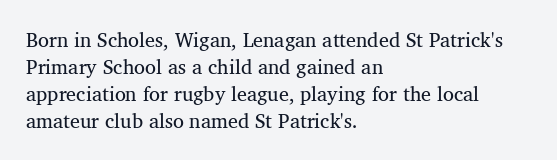
{"bold": "no", "underline": "no", "align": "left", "line_spacing": "normal", "line_spacing_ratio": 1.35, "letter_spacing": "normal", "letter_spacing_em": 0.0, "glyph_px": 20}
